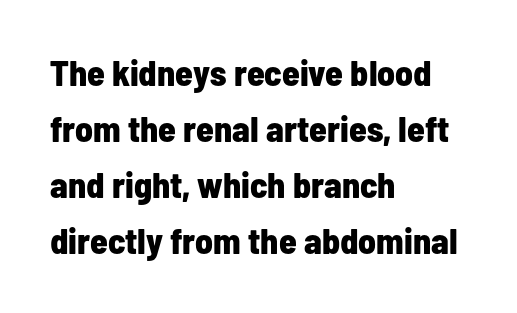
Tracking here is standard; glyphs follow each other at the usual distance. You could not count columns in this text — the font is proportionally spaced. The setting favours the left margin, as ordinary paragraphs usually do. Strokes here are thick enough to call this a true bold. Observe the absence of serifs on each vertical stroke in this sample. Is there any slant? The stems are plumb.
